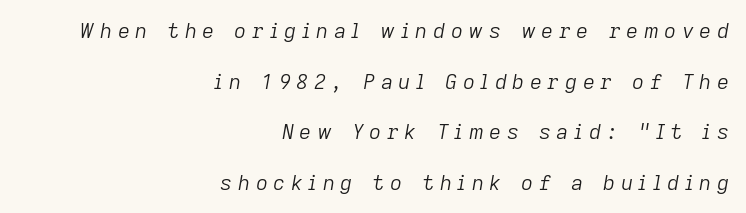
{"italic": "yes", "lean": "right", "slant_degrees": 9, "bold": "no", "underline": "no", "align": "right", "line_spacing": "loose", "line_spacing_ratio": 2.41, "letter_spacing": "wide", "letter_spacing_em": 0.26, "glyph_px": 21}
